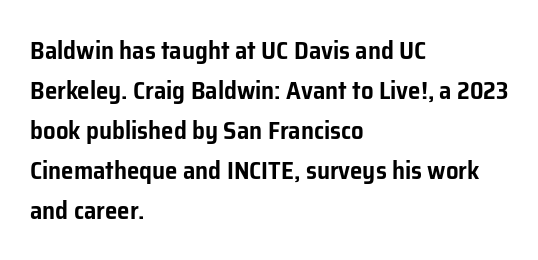
The lines are quadded left. Italic? Not at all — the glyphs are vertical. Interline gaps are of average width in this sample. Each row of text sits above clean, open space. These lines keep a tight, regular rhythm from letter to letter.
